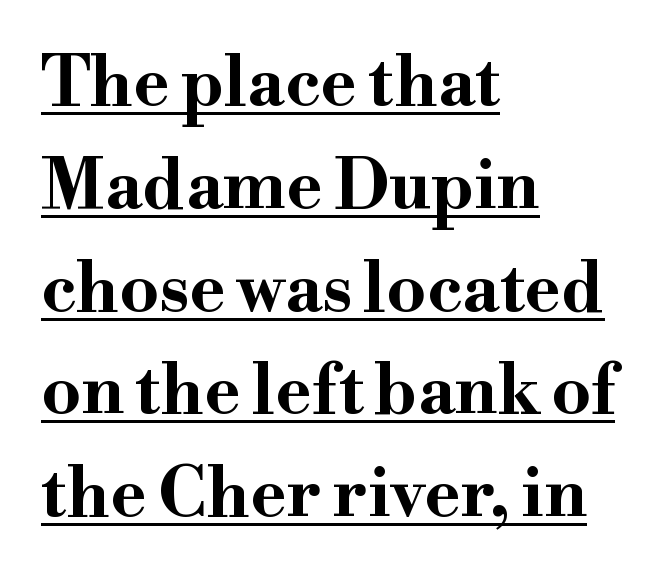
{"serif": "yes", "italic": "no", "bold": "yes", "weight": "bold", "width": "wide", "stroke_contrast": "high", "x_height": "small", "monospaced": "no", "underline": "yes", "align": "left", "line_spacing": "normal", "line_spacing_ratio": 1.49, "letter_spacing": "normal", "letter_spacing_em": 0.0, "glyph_px": 69}
